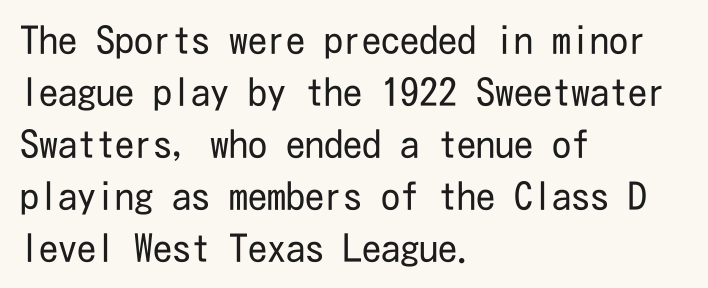
The image shows 38 px regular-weight, condensed sans-serif type, upright; set left-aligned, normal line spacing (1.37x), normal letter spacing, not underlined; low stroke contrast and a medium x-height.
